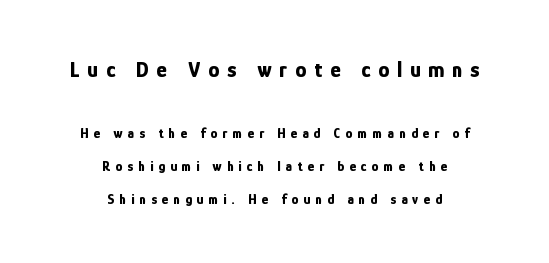
Q: Is the text bold? A: Yes.
Q: Is the text italic (slanted)? A: No, it is upright.
Q: Is the text underlined? A: No.
Q: How is the paragraph aligned? A: Centered.
Q: Is the spacing between letters normal or unusually wide? A: Unusually wide.
Q: Is the spacing between lines tight, normal or loose? A: Loose.
Q: Which block of text is set in a larger size, the first (top) or the second (bottom)? A: The first (top) one.
